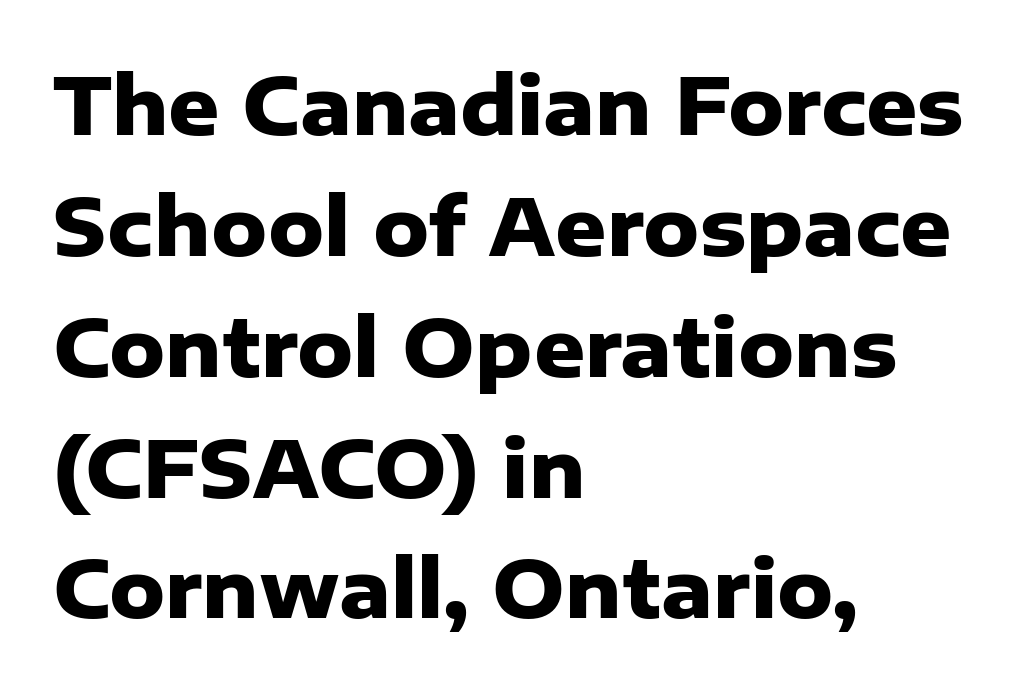
{"serif": "no", "italic": "no", "bold": "yes", "weight": "heavy", "width": "normal", "stroke_contrast": "low", "x_height": "medium", "monospaced": "no", "underline": "no", "align": "left", "line_spacing": "normal", "line_spacing_ratio": 1.53, "letter_spacing": "normal", "letter_spacing_em": 0.0, "glyph_px": 79}
